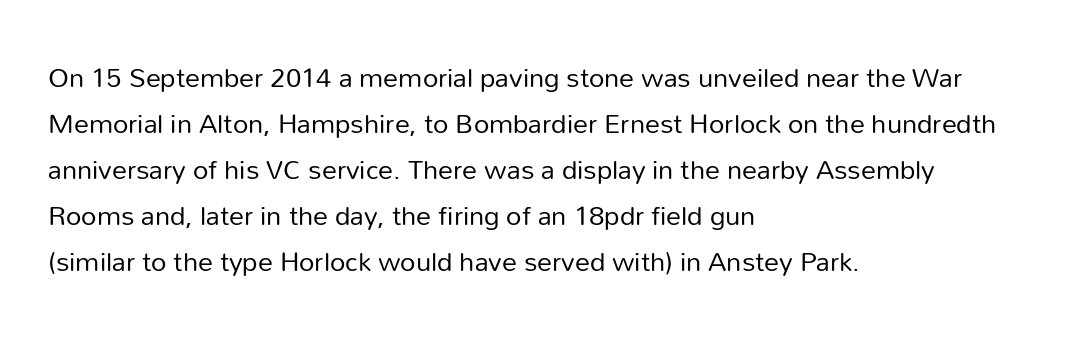
{"serif": "no", "italic": "no", "bold": "no", "weight": "regular", "width": "normal", "stroke_contrast": "low", "x_height": "medium", "monospaced": "no", "underline": "no", "align": "left", "line_spacing": "normal", "line_spacing_ratio": 1.53, "letter_spacing": "normal", "letter_spacing_em": 0.0, "glyph_px": 30}
